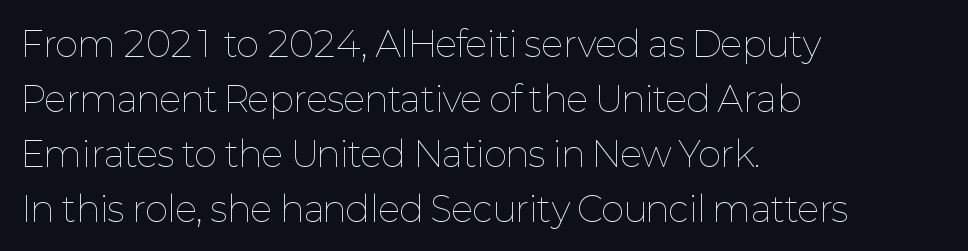
The baseline area is clear. These lines keep a tight, regular rhythm from letter to letter. Is there much room between lines? A standard amount, neither cramped nor airy. The setting favours the left margin, as ordinary paragraphs usually do.
